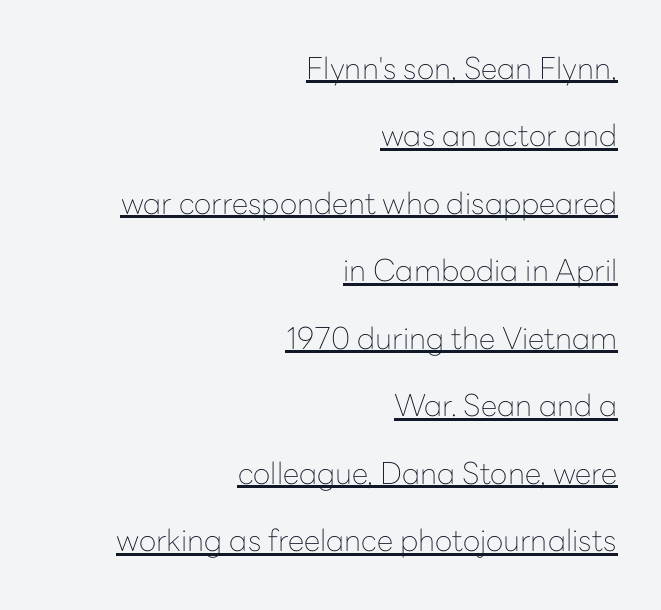
This sample has the flowing, uneven cadence of proportional lettering. Caption: face not bold, strokes unweighted. The lines in this sample share a right terminus and differ only in where they begin. A typesetter would label this face a sans. Has an underline been added? It has.
